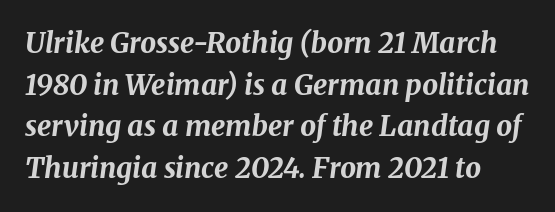
The image shows 28 px bold type, italic (leaning right); set normal line spacing (1.49x), normal letter spacing, not underlined; medium stroke contrast and a medium x-height.
